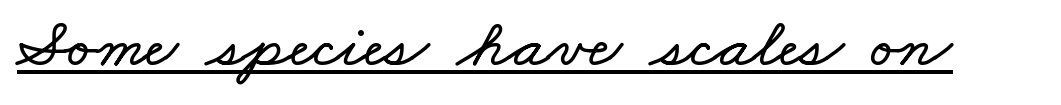
{"width": "wide", "stroke_contrast": "low", "x_height": "small", "monospaced": "no", "underline": "yes", "letter_spacing": "normal", "letter_spacing_em": 0.0, "glyph_px": 70}
